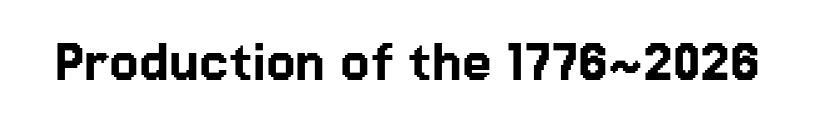
Each letter's strokes conclude bluntly, with no projecting serifs. Note the varied advance widths — an 'i' is clearly narrower than an 'm'. The rendering keeps characters at their native spacing. The space beneath each line is pristine and unruled.
